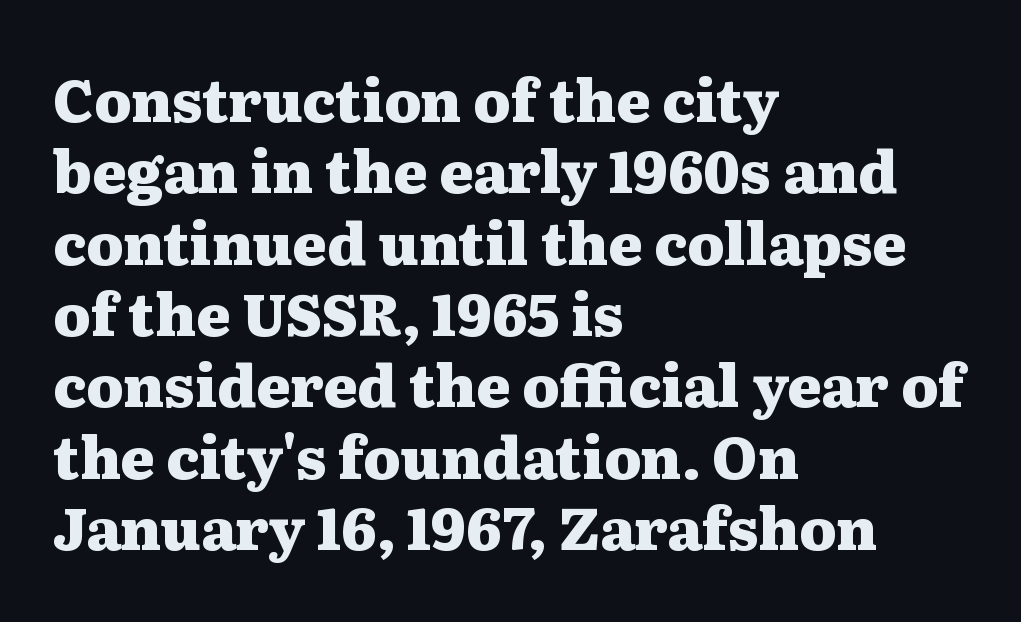
Q: Is the text bold? A: Yes.
Q: Is the text italic (slanted)? A: No, it is upright.
Q: Is the typeface a serif or a sans-serif typeface? A: Serif.
Q: Is the text underlined? A: No.
Q: How is the paragraph aligned? A: Left-aligned.
Q: Is the spacing between letters normal or unusually wide? A: Normal.
Q: Width (condensed, normal, or wide)? A: Wide.
Q: Stroke contrast? A: Medium.
Q: x-height? A: Medium.
Q: Monospaced? A: No.
